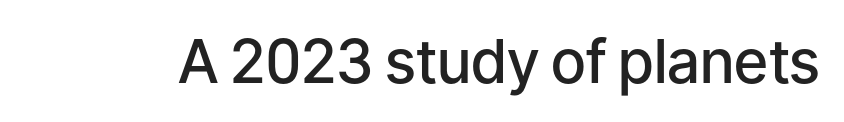
Q: Is the text bold? A: Semi-bold.
Q: Is the text italic (slanted)? A: No, it is upright.
Q: Is the typeface a serif or a sans-serif typeface? A: Sans-serif.
Q: Is the text underlined? A: No.
Q: Is the spacing between letters normal or unusually wide? A: Normal.
Q: Width (condensed, normal, or wide)? A: Normal.
Q: Stroke contrast? A: Low.
Q: x-height? A: Medium.
Q: Monospaced? A: No.
